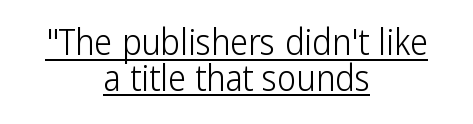
Q: Is the text bold? A: No.
Q: Is the text italic (slanted)? A: No, it is upright.
Q: Is the typeface a serif or a sans-serif typeface? A: Sans-serif.
Q: Is the text underlined? A: Yes.
Q: How is the paragraph aligned? A: Centered.
Q: Is the spacing between letters normal or unusually wide? A: Normal.
Q: Is the spacing between lines tight, normal or loose? A: Tight.
Q: Width (condensed, normal, or wide)? A: Condensed.
Q: Stroke contrast? A: Low.
Q: x-height? A: Medium.
Q: Monospaced? A: No.
